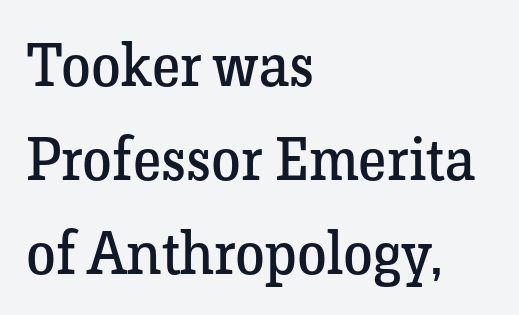
{"serif": "yes", "italic": "no", "bold": "no", "weight": "regular", "width": "normal", "stroke_contrast": "low", "x_height": "medium", "monospaced": "no", "underline": "no", "align": "left", "line_spacing": "normal", "line_spacing_ratio": 1.57, "letter_spacing": "normal", "letter_spacing_em": 0.0, "glyph_px": 60}
